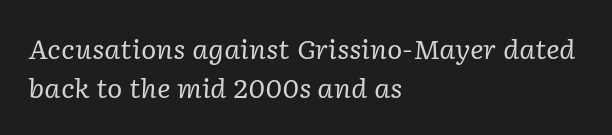
{"italic": "yes", "lean": "right", "slant_degrees": 2, "bold": "no", "underline": "no", "align": "left", "line_spacing": "normal", "line_spacing_ratio": 1.5, "letter_spacing": "normal", "letter_spacing_em": 0.0, "glyph_px": 26}
